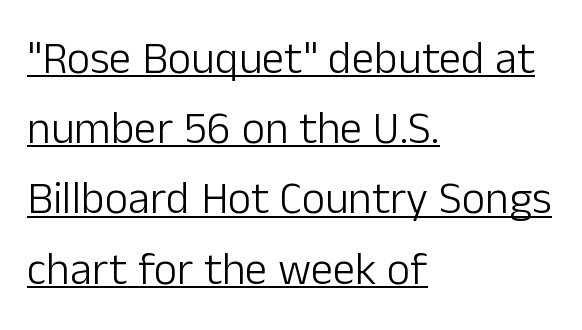
Q: Is the text bold? A: No.
Q: Is the text italic (slanted)? A: No, it is upright.
Q: Is the typeface a serif or a sans-serif typeface? A: Sans-serif.
Q: Is the text underlined? A: Yes.
Q: How is the paragraph aligned? A: Left-aligned.
Q: Is the spacing between letters normal or unusually wide? A: Normal.
Q: Is the spacing between lines tight, normal or loose? A: Normal.
Q: Width (condensed, normal, or wide)? A: Normal.
Q: Stroke contrast? A: Low.
Q: x-height? A: Medium.
Q: Monospaced? A: No.
